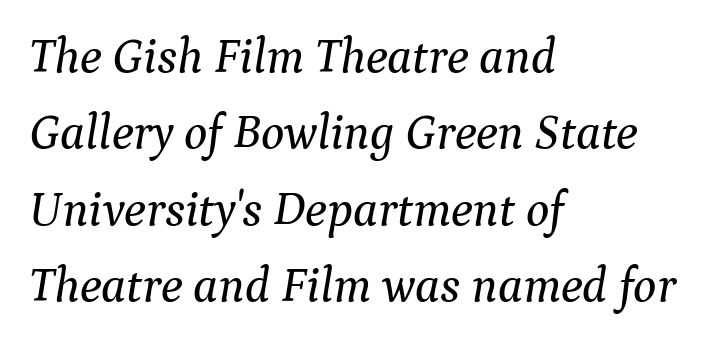
Default kerning and tracking; the words read as compact shapes. The passage is arranged the way most books set body copy — flush left. Has an underline been added? It has not. Letterform terminals end in serifs throughout the passage. Interline gaps are of average width in this sample. A typesetter would call this proportional, since set widths differ per character.
